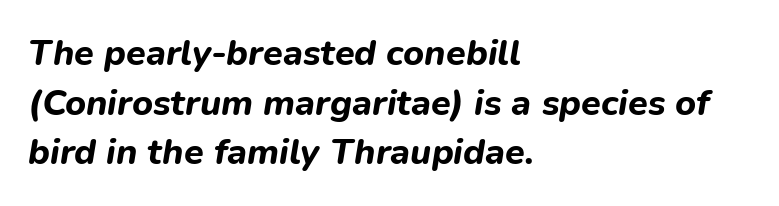
{"italic": "yes", "lean": "right", "slant_degrees": 9, "bold": "yes", "weight": "bold", "width": "normal", "stroke_contrast": "low", "x_height": "medium", "monospaced": "no", "underline": "no", "align": "left", "line_spacing": "normal", "line_spacing_ratio": 1.38, "letter_spacing": "normal", "letter_spacing_em": 0.0, "glyph_px": 36}
